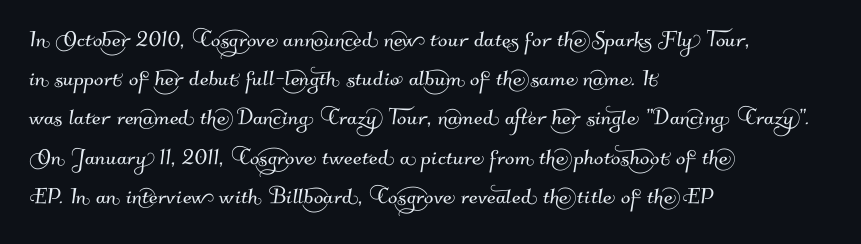
Q: Is the typeface a serif or a sans-serif typeface? A: Sans-serif.
Q: Is the text underlined? A: No.
Q: How is the paragraph aligned? A: Left-aligned.
Q: Is the spacing between letters normal or unusually wide? A: Normal.
Q: Is the spacing between lines tight, normal or loose? A: Normal.
Q: Width (condensed, normal, or wide)? A: Normal.
Q: Stroke contrast? A: Medium.
Q: x-height? A: Small.
Q: Monospaced? A: No.
